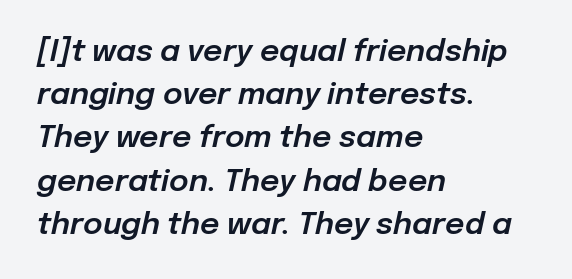
Q: Is the text italic (slanted)? A: Yes, it leans right by about 12 degrees.
Q: Is the text underlined? A: No.
Q: How is the paragraph aligned? A: Left-aligned.
Q: Is the spacing between letters normal or unusually wide? A: Normal.
Q: Is the spacing between lines tight, normal or loose? A: Normal.
Q: Width (condensed, normal, or wide)? A: Normal.
Q: Stroke contrast? A: Low.
Q: x-height? A: Medium.
Q: Monospaced? A: No.
